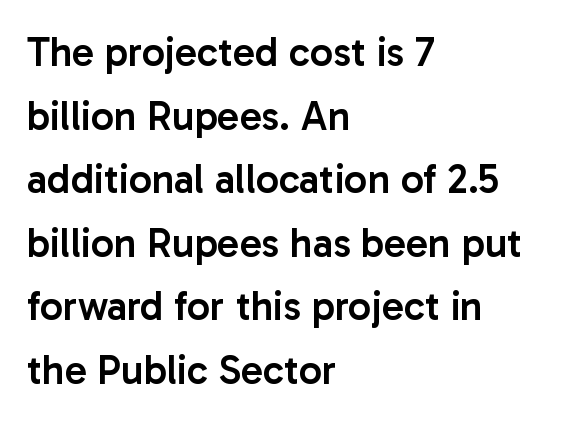
The image shows 41 px semibold sans-serif type, upright; set left-aligned, normal line spacing (1.55x), normal letter spacing, not underlined; low stroke contrast and a medium x-height.
